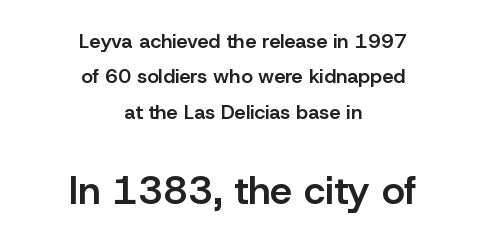
Compared with a flush-left layout, this one balances lines on the center instead. Serifs: no, the terminals of the letterforms are clean. A fair bit of extra ink — the face is semibold, not bold. The horizontal fit of the characters is conventional and even. A roman cut, with each character standing at attention.
